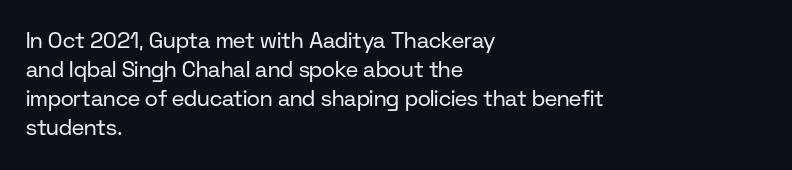
The image shows 22 px text type, upright; set left-aligned, normal line spacing (1.32x), normal letter spacing, not underlined.
